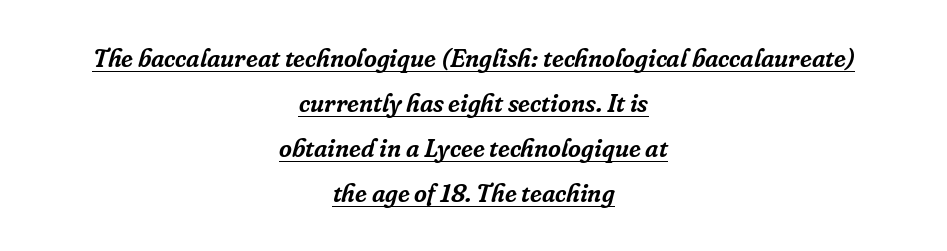
Q: Is the text italic (slanted)? A: Yes, it leans right by about 16 degrees.
Q: Is the text underlined? A: Yes.
Q: How is the paragraph aligned? A: Centered.
Q: Is the spacing between letters normal or unusually wide? A: Normal.
